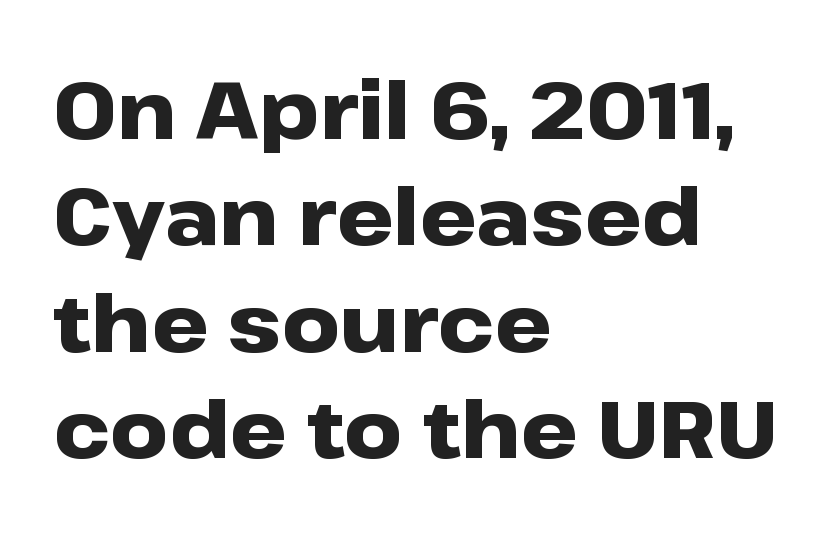
{"serif": "no", "italic": "no", "bold": "yes", "weight": "heavy", "width": "wide", "stroke_contrast": "low", "x_height": "medium", "monospaced": "no", "underline": "no", "align": "left", "line_spacing": "normal", "line_spacing_ratio": 1.33, "letter_spacing": "normal", "letter_spacing_em": 0.0, "glyph_px": 80}
